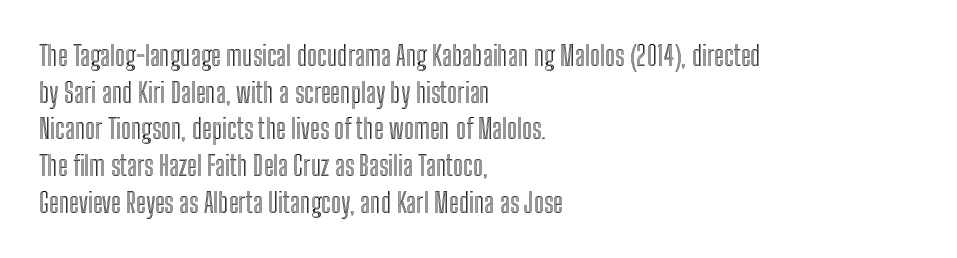
The image shows 27 px text type, upright; set left-aligned, normal line spacing (1.36x), normal letter spacing, not underlined.
